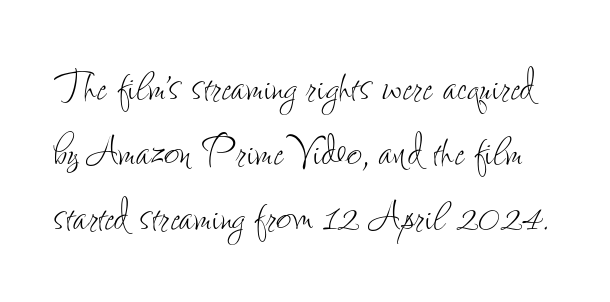
The baseline area is clear. This sample has the flowing, uneven cadence of proportional lettering. The face looks like a standard text weight, possibly lighter. Inter-character spacing is left at the font's built-in metrics.
